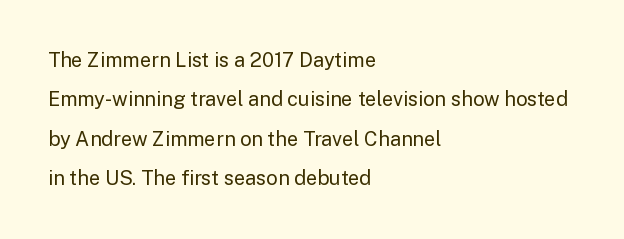
The image shows 20 px text type, upright; set left-aligned, loose line spacing (1.97x), normal letter spacing, not underlined.
